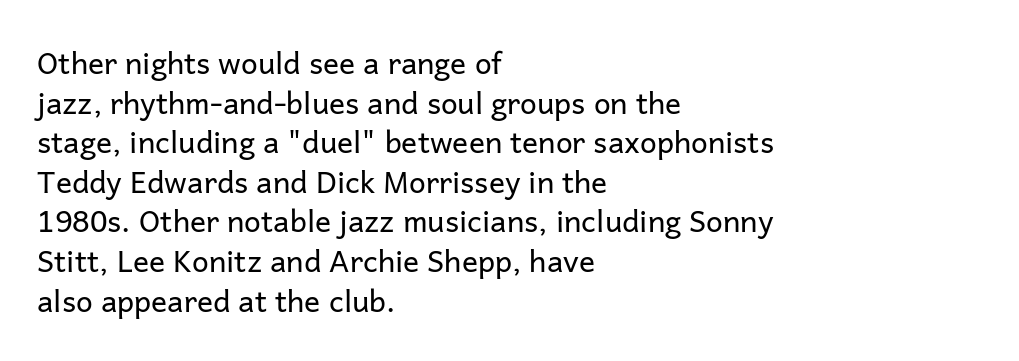
Q: Is the text bold? A: No.
Q: Is the text italic (slanted)? A: No, it is upright.
Q: Is the typeface a serif or a sans-serif typeface? A: Sans-serif.
Q: Is the text underlined? A: No.
Q: How is the paragraph aligned? A: Left-aligned.
Q: Is the spacing between letters normal or unusually wide? A: Normal.
Q: Is the spacing between lines tight, normal or loose? A: Normal.
Q: Width (condensed, normal, or wide)? A: Normal.
Q: Stroke contrast? A: Low.
Q: x-height? A: Medium.
Q: Monospaced? A: No.
